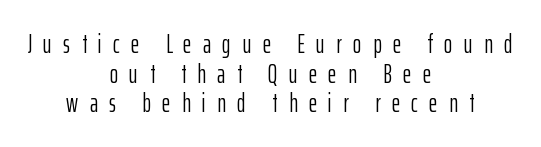
Summary of weight: not heavy and not bold. The letters stand upright; this is a roman face. A typesetter would call this heavily tracked-out type. Honestly, there is no underline to notice here at all. These lines are centered, leaving both edges ragged. Is there much room between lines? No — they nearly touch.
